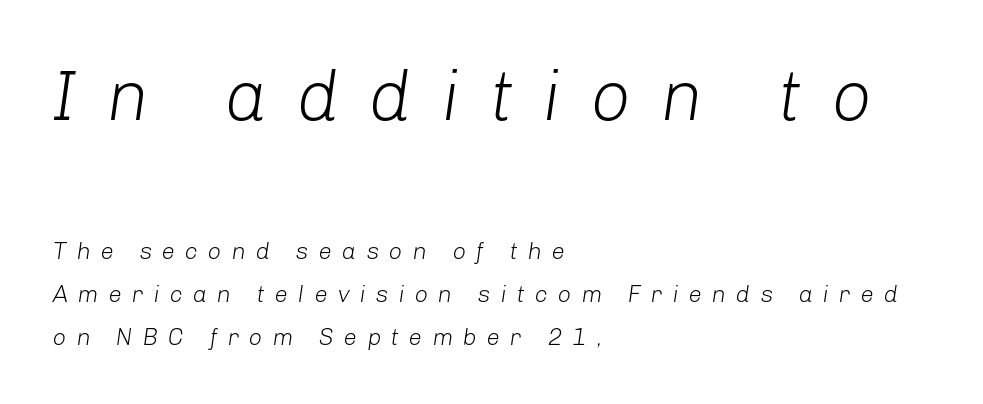
The image shows 71 px light type, italic (leaning right); set left-aligned, line spacing 1.78x, unusually wide letter spacing (+0.41 em), not underlined; the first (top) block is 2.96x larger; low stroke contrast and a medium x-height.
